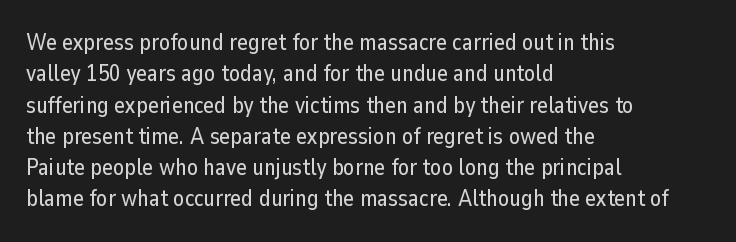
Q: Is the text italic (slanted)? A: No, it is upright.
Q: Is the text underlined? A: No.
Q: How is the paragraph aligned? A: Left-aligned.
Q: Is the spacing between letters normal or unusually wide? A: Normal.
Q: Is the spacing between lines tight, normal or loose? A: Normal.
